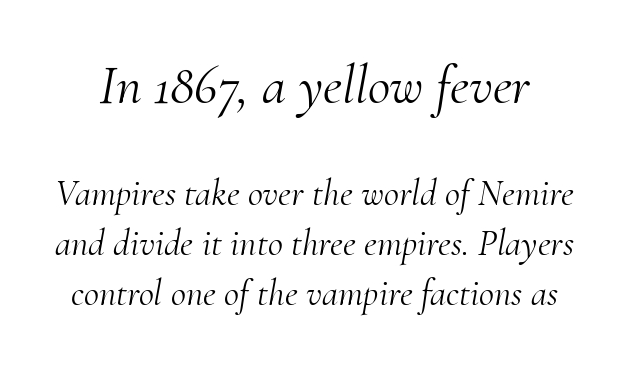
The typeface chosen for these lines features serifs. There is no visible air inserted between adjacent glyphs. In terms of posture, this sample is oblique. This is not heavy type; no bold has been used. Leading matches the norm, producing a regular column.
